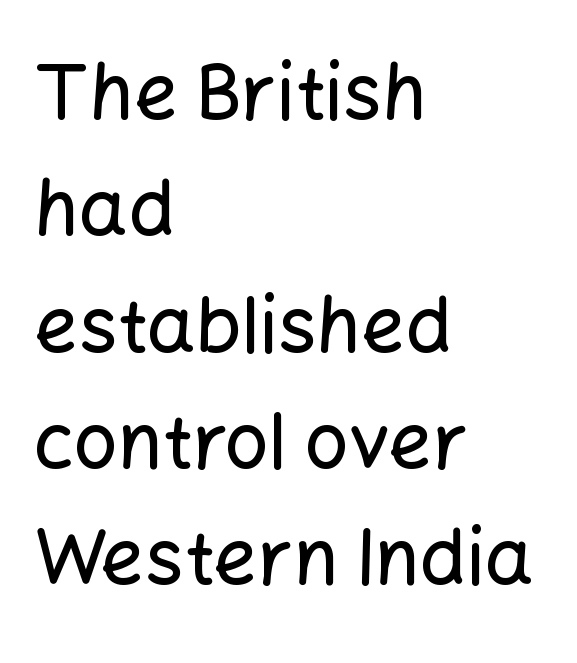
Q: Is the text italic (slanted)? A: No, it is upright.
Q: Is the typeface a serif or a sans-serif typeface? A: Sans-serif.
Q: Is the text underlined? A: No.
Q: How is the paragraph aligned? A: Left-aligned.
Q: Is the spacing between letters normal or unusually wide? A: Normal.
Q: Is the spacing between lines tight, normal or loose? A: Normal.
Q: Width (condensed, normal, or wide)? A: Normal.
Q: Stroke contrast? A: Low.
Q: x-height? A: Medium.
Q: Monospaced? A: No.
